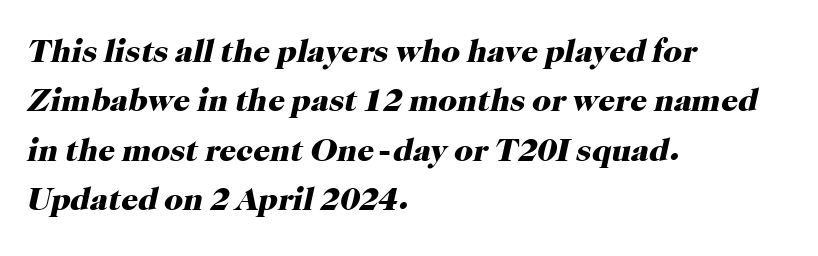
{"serif": "yes", "italic": "yes", "lean": "right", "slant_degrees": 12, "bold": "yes", "weight": "heavy", "width": "normal", "stroke_contrast": "high", "x_height": "medium", "monospaced": "no", "underline": "no", "align": "left", "line_spacing": "normal", "line_spacing_ratio": 1.5, "letter_spacing": "normal", "letter_spacing_em": 0.0, "glyph_px": 33}
